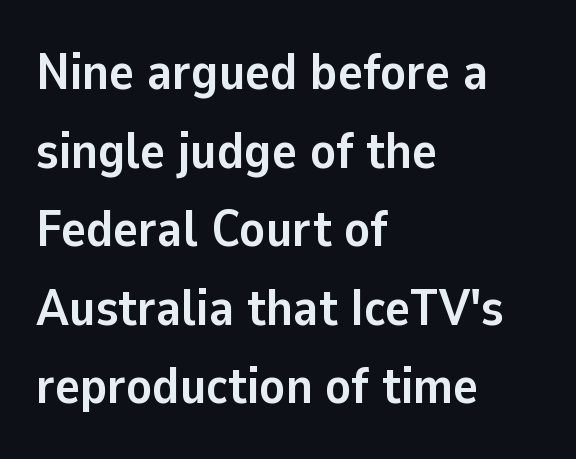
Q: Is the text bold? A: Yes.
Q: Is the text italic (slanted)? A: No, it is upright.
Q: Is the typeface a serif or a sans-serif typeface? A: Sans-serif.
Q: Is the text underlined? A: No.
Q: How is the paragraph aligned? A: Left-aligned.
Q: Is the spacing between letters normal or unusually wide? A: Normal.
Q: Is the spacing between lines tight, normal or loose? A: Normal.
Q: Width (condensed, normal, or wide)? A: Normal.
Q: Stroke contrast? A: Low.
Q: x-height? A: Medium.
Q: Monospaced? A: No.
